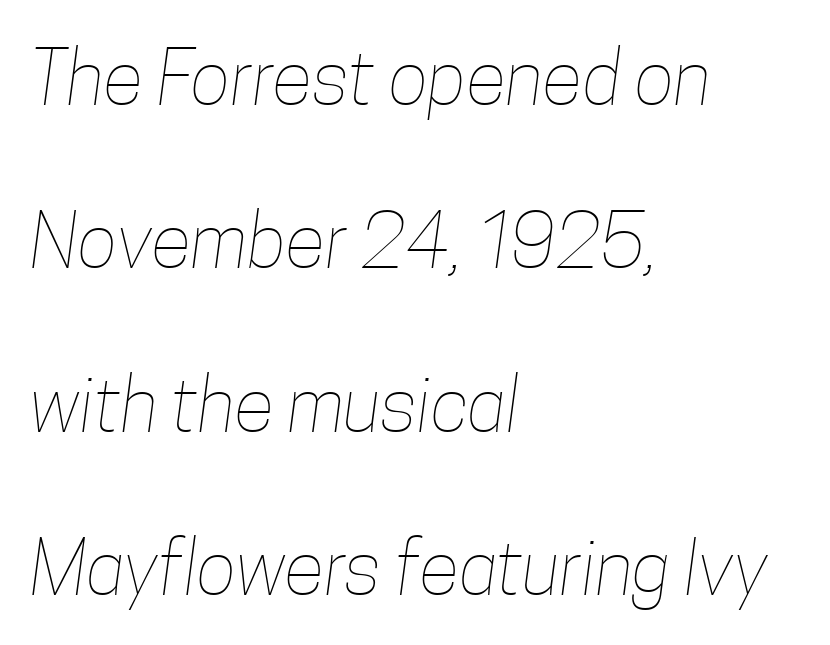
{"bold": "no", "weight": "thin", "width": "condensed", "stroke_contrast": "low", "x_height": "medium", "monospaced": "no", "underline": "no", "align": "left", "line_spacing": "loose", "line_spacing_ratio": 2.18, "letter_spacing": "normal", "letter_spacing_em": 0.0, "glyph_px": 75}
